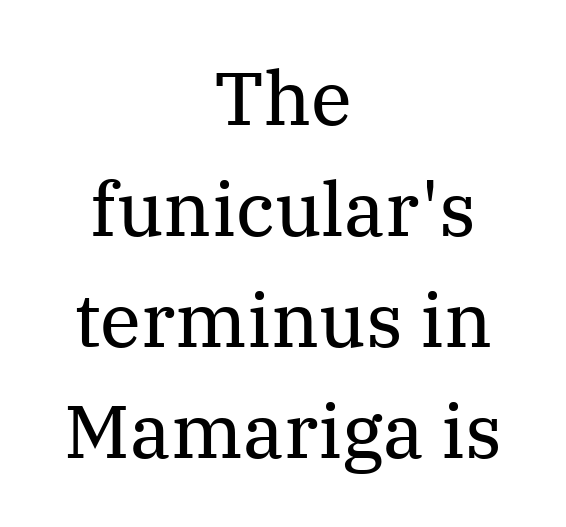
In terms of letterform style, serifs are clearly present. Just letters on the line, the space beneath them empty. Notice how the stems are strictly vertical — no italics here. The weight would be labelled regular, book, light, or lighter still. Nothing unusual about the tracking: characters are spaced as the font intends.
